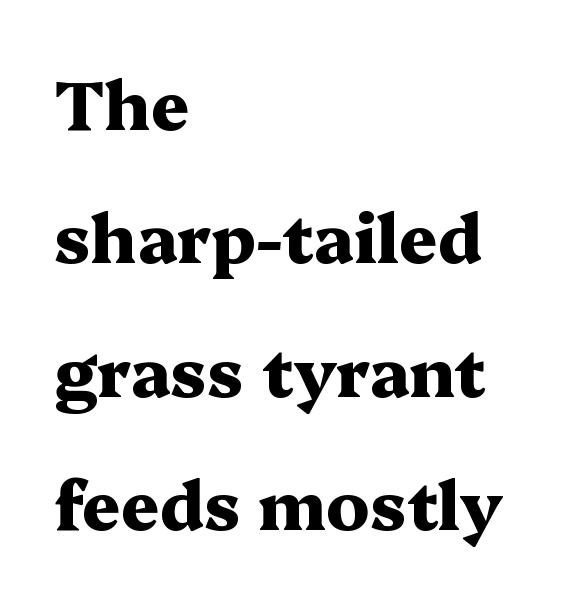
The image shows 67 px heavy, wide serif type, upright; set left-aligned, loose line spacing (1.99x), normal letter spacing, not underlined; medium stroke contrast and a medium x-height.
